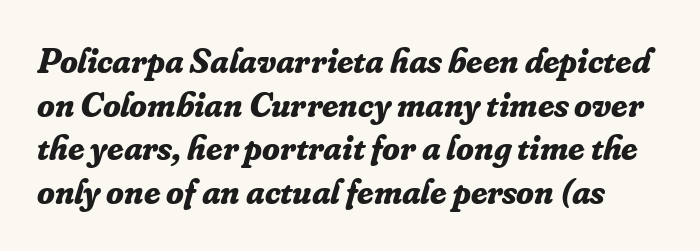
{"serif": "yes", "italic": "yes", "lean": "right", "slant_degrees": 16, "bold": "yes", "weight": "bold", "width": "normal", "stroke_contrast": "low", "x_height": "small", "monospaced": "no", "underline": "no", "line_spacing_ratio": 1.21, "letter_spacing": "normal", "letter_spacing_em": 0.0, "glyph_px": 36}
